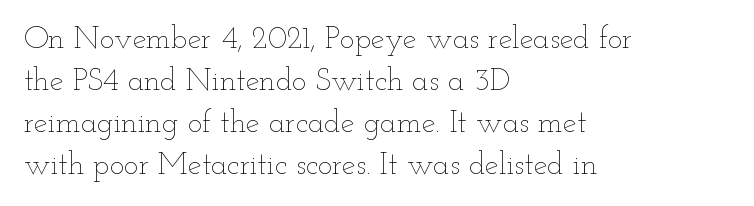
Q: Is the text bold? A: No.
Q: Is the text italic (slanted)? A: No, it is upright.
Q: Is the text underlined? A: No.
Q: How is the paragraph aligned? A: Left-aligned.
Q: Is the spacing between letters normal or unusually wide? A: Normal.
Q: Is the spacing between lines tight, normal or loose? A: Normal.
Q: Width (condensed, normal, or wide)? A: Wide.
Q: Stroke contrast? A: Low.
Q: x-height? A: Small.
Q: Monospaced? A: No.
